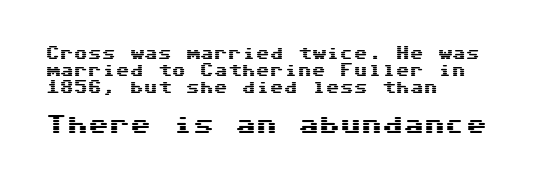
The more generous point size was reserved for the lower chunk. This sample is left-justified, so line endings fall wherever the words run out. Tracking here is standard; glyphs follow each other at the usual distance. The strip under each line holds only bare page. Unlike italic type, these characters show no tilt at all.
